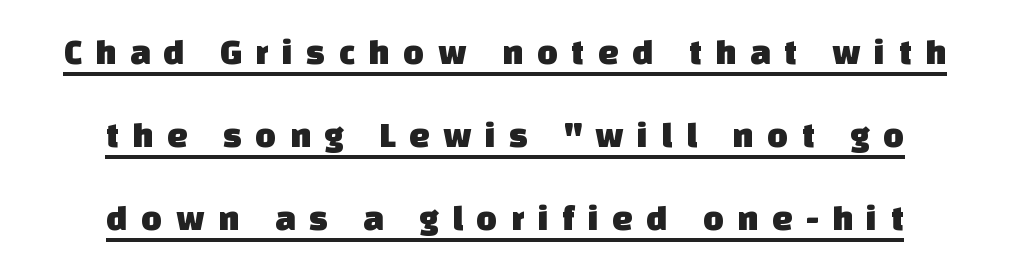
The image shows 36 px sans-serif type; set centered, loose line spacing (2.31x), unusually wide letter spacing (+0.37 em), underlined; low stroke contrast and a large x-height.
